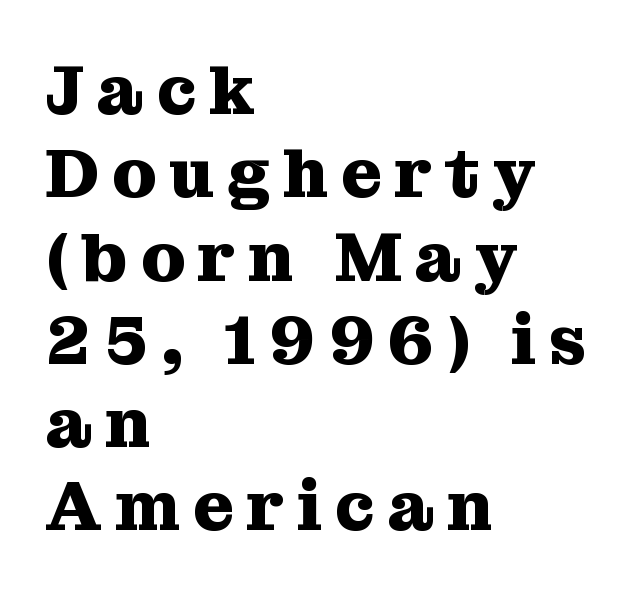
Which margin do the lines hug? The left one — the right edge is uneven. Characters remain perfectly vertical along every line. Set as a true bold cut, around the 700 mark. Unmarked baselines from the first word to the last.
